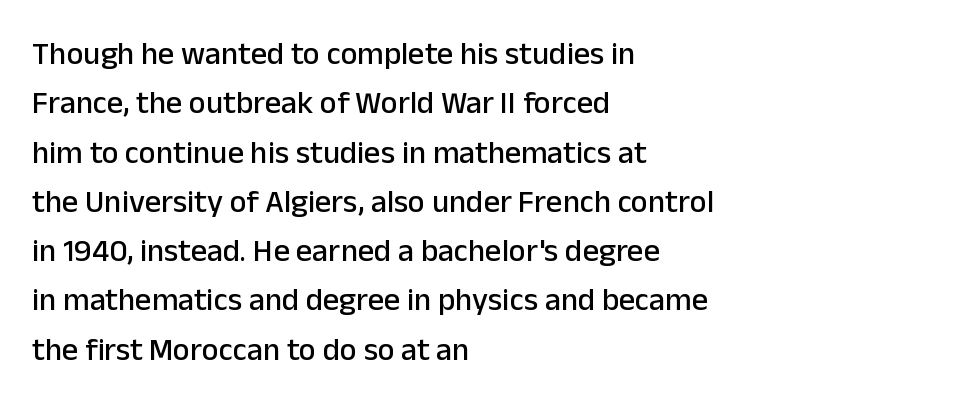
Between one letter and the next there's only the usual sliver of space. The line-height multiplier appears to be the usual default. Each letter keeps its own natural width here, so spacing adapts to shape. The glyphs in this specimen are sans serif. The passage shown is not underscored anywhere. This sample uses an upright cut, with every glyph sitting square on the baseline.
